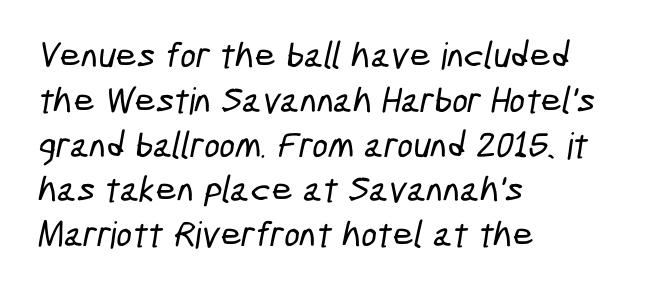
Q: Is the typeface a serif or a sans-serif typeface? A: Sans-serif.
Q: Is the text underlined? A: No.
Q: How is the paragraph aligned? A: Left-aligned.
Q: Is the spacing between letters normal or unusually wide? A: Normal.
Q: Width (condensed, normal, or wide)? A: Condensed.
Q: Stroke contrast? A: Low.
Q: x-height? A: Medium.
Q: Monospaced? A: No.
